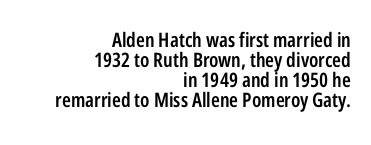
{"italic": "no", "bold": "semi", "underline": "no", "align": "right", "line_spacing": "tight", "line_spacing_ratio": 1.0, "letter_spacing": "normal", "letter_spacing_em": 0.0, "glyph_px": 20}
